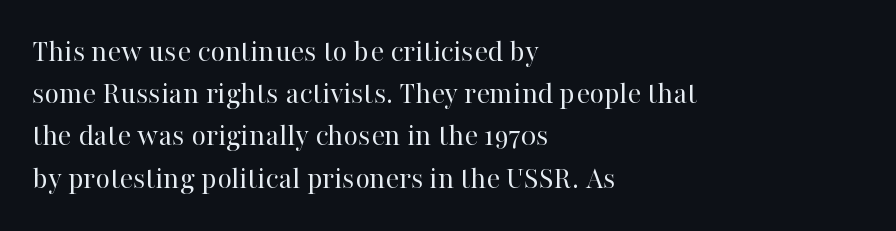
Q: Is the text bold? A: No.
Q: Is the text italic (slanted)? A: No, it is upright.
Q: Is the typeface a serif or a sans-serif typeface? A: Serif.
Q: Is the text underlined? A: No.
Q: How is the paragraph aligned? A: Left-aligned.
Q: Is the spacing between letters normal or unusually wide? A: Normal.
Q: Is the spacing between lines tight, normal or loose? A: Normal.
Q: Width (condensed, normal, or wide)? A: Normal.
Q: Stroke contrast? A: High.
Q: x-height? A: Medium.
Q: Monospaced? A: No.
